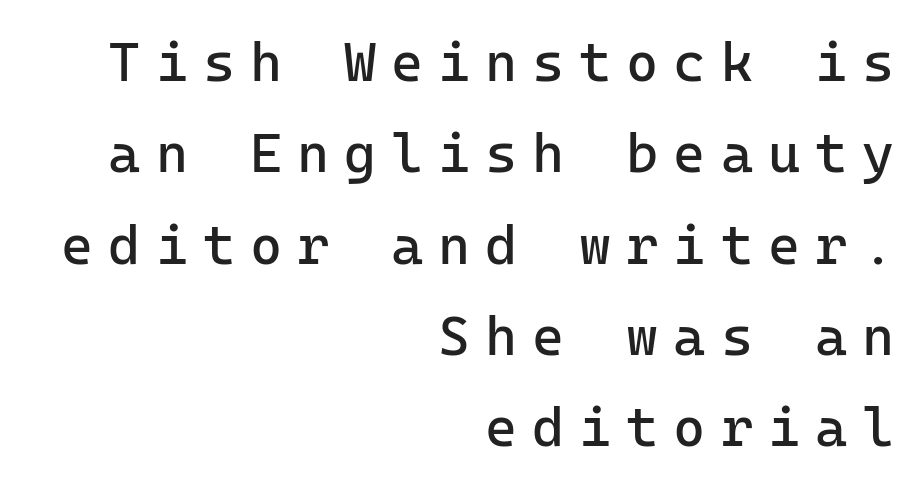
Each line ends at the same right margin while the left side varies. Glyph-to-glyph distance is far greater than everyday printed text. The cut favours lightness, reaching ordinary text weight at its darkest. Grotesque or geometric, the face here clearly has no serifs.
